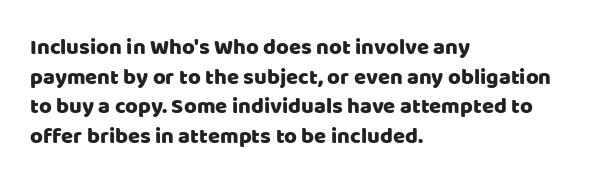
The image shows 22 px text type, upright; set left-aligned, normal line spacing (1.35x), normal letter spacing, not underlined.
